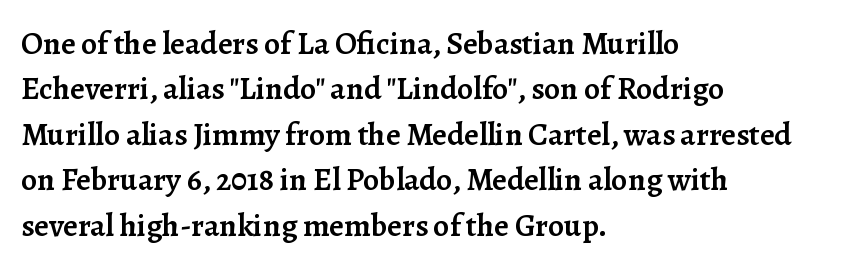
Q: Is the text bold? A: Semi-bold.
Q: Is the text italic (slanted)? A: No, it is upright.
Q: Is the typeface a serif or a sans-serif typeface? A: Serif.
Q: Is the text underlined? A: No.
Q: How is the paragraph aligned? A: Left-aligned.
Q: Is the spacing between letters normal or unusually wide? A: Normal.
Q: Is the spacing between lines tight, normal or loose? A: Normal.
Q: Width (condensed, normal, or wide)? A: Normal.
Q: Stroke contrast? A: Low.
Q: x-height? A: Medium.
Q: Monospaced? A: No.
